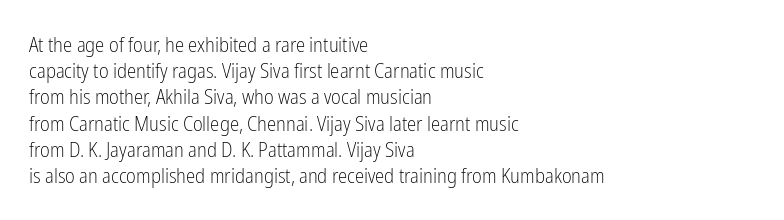
Does extra space separate the letters? No, they use regular spacing. Layout note: lines flush left. The area under the type is left untouched. This reads as an unemphasized weight, regular at the heaviest. This is roman type, the default non-slanted kind. Vertical spacing — default.
